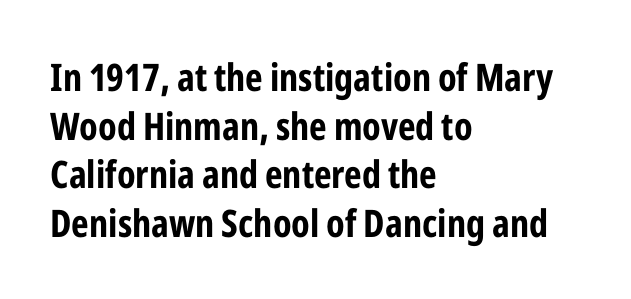
Q: Is the text bold? A: Yes.
Q: Is the text italic (slanted)? A: No, it is upright.
Q: Is the typeface a serif or a sans-serif typeface? A: Sans-serif.
Q: Is the text underlined? A: No.
Q: How is the paragraph aligned? A: Left-aligned.
Q: Is the spacing between letters normal or unusually wide? A: Normal.
Q: Is the spacing between lines tight, normal or loose? A: Normal.
Q: Width (condensed, normal, or wide)? A: Condensed.
Q: Stroke contrast? A: Low.
Q: x-height? A: Medium.
Q: Monospaced? A: No.
